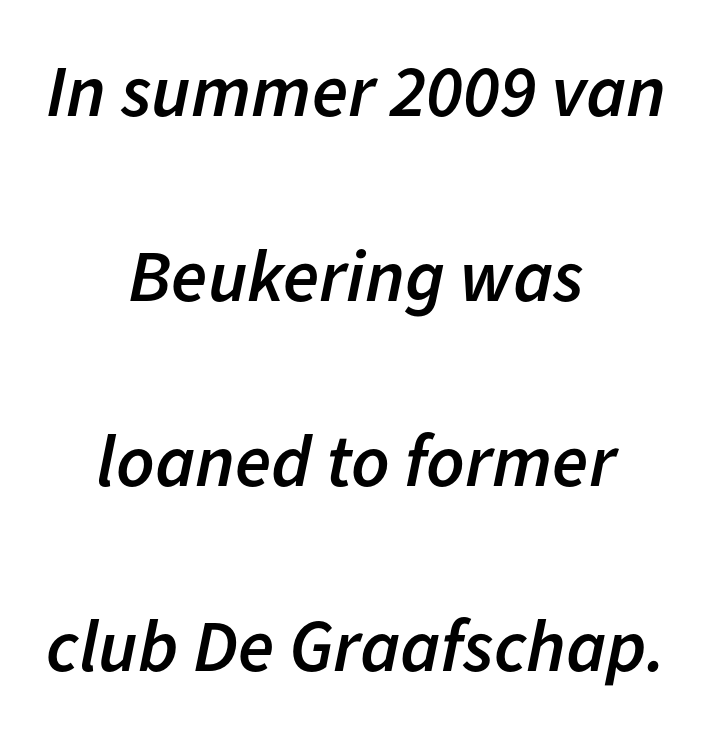
{"italic": "yes", "lean": "right", "slant_degrees": 11, "bold": "semi", "weight": "semibold", "width": "normal", "stroke_contrast": "low", "x_height": "medium", "monospaced": "no", "underline": "no", "align": "center", "line_spacing": "loose", "line_spacing_ratio": 2.5, "letter_spacing": "normal", "letter_spacing_em": 0.0, "glyph_px": 74}
